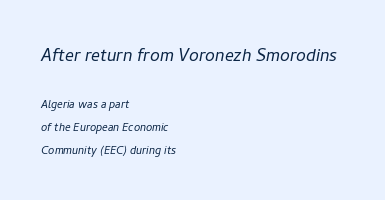
Q: Is the text bold? A: No.
Q: Is the text italic (slanted)? A: Yes, it leans right by about 11 degrees.
Q: Is the text underlined? A: No.
Q: How is the paragraph aligned? A: Left-aligned.
Q: Is the spacing between letters normal or unusually wide? A: Normal.
Q: Is the spacing between lines tight, normal or loose? A: Normal.
Q: Which block of text is set in a larger size, the first (top) or the second (bottom)? A: The first (top) one.
